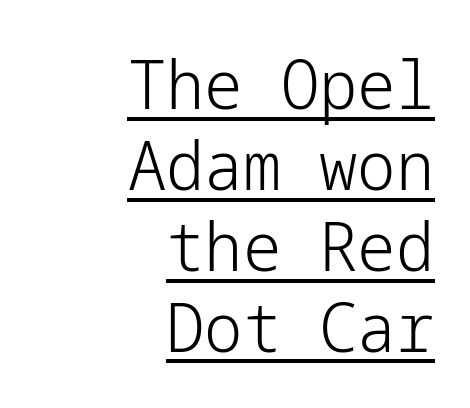
Nope, not italic — everything's standing straight. Heft: none added — not bold. The tracking reads as untouched default to a designer's eye. Note: no serifs on the glyphs. Check the space under the baseline: a stroke is drawn there. The rag falls on the left side of this text block.
